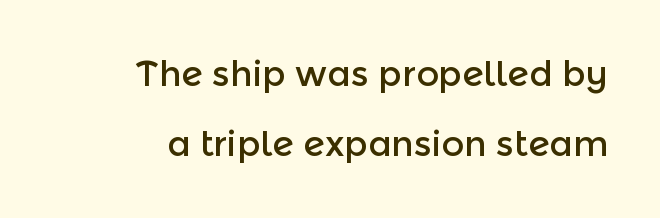
The image shows 35 px sans-serif type, upright; set loose line spacing (2.01x), normal letter spacing, not underlined; a medium x-height.
